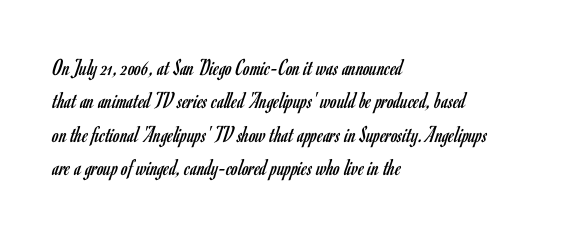
The image shows 24 px text type; set left-aligned, normal line spacing (1.39x), normal letter spacing, not underlined.
